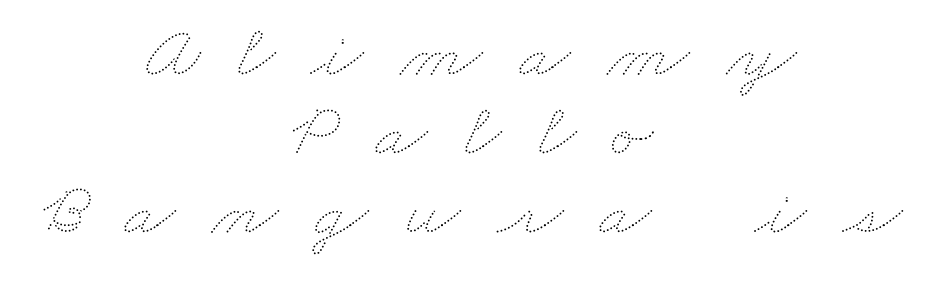
The image shows 76 px thin, wide type; set centered, tight line spacing (1.04x), unusually wide letter spacing (+0.48 em), not underlined; medium stroke contrast and a small x-height.
